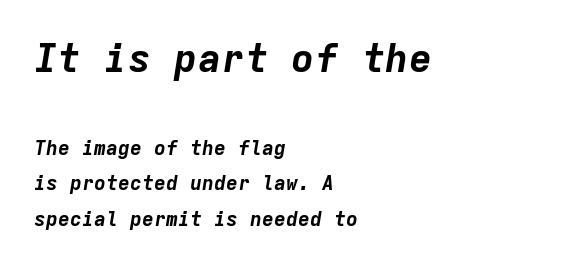
Is the block centered? No — it sits flush against the left margin. The characters look thick and weighty, a clear bold. It's the slanting kind of type. You get the large type first, then a drop to smaller type. Does extra space separate the letters? No, they use regular spacing. Every character here occupies the same horizontal width, giving the sample a typewriter-like rhythm.
